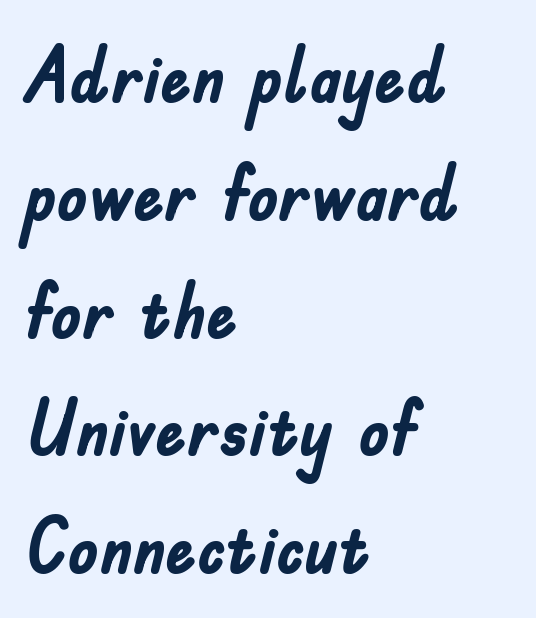
The image shows 77 px semibold, condensed sans-serif type; set left-aligned, normal line spacing (1.53x), normal letter spacing, not underlined; low stroke contrast and a small x-height.
